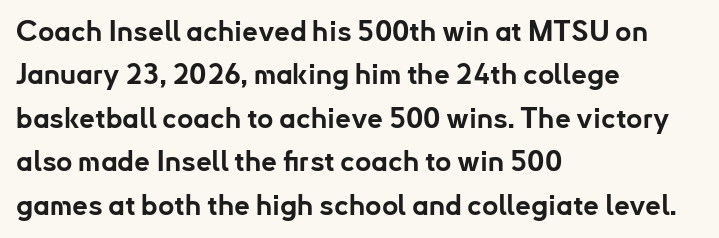
Plenty of ink on the page — the face is bold. Each new line begins a customary step beneath the previous one. The setting favours the left margin, as ordinary paragraphs usually do. The tracking reads as untouched default to a designer's eye. Italic? Not at all — the glyphs are vertical. Each letter keeps its own natural width here, so spacing adapts to shape.
